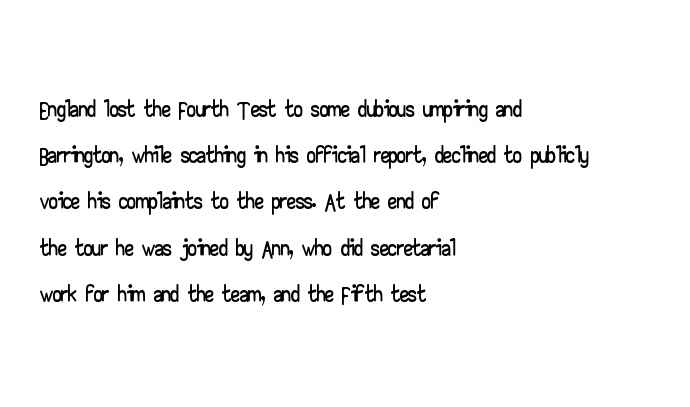
The image shows 35 px wide sans-serif type, upright; set left-aligned, normal line spacing (1.32x), normal letter spacing, not underlined; low stroke contrast and a small x-height.
